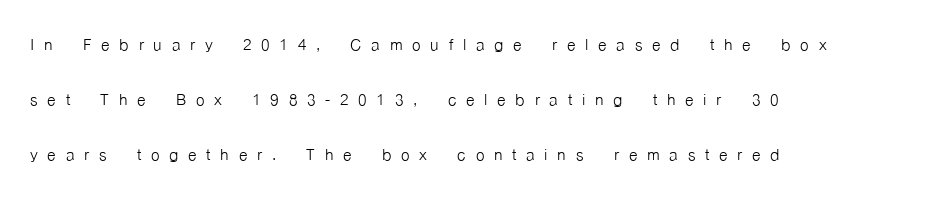
The image shows 22 px text type, upright; set left-aligned, loose line spacing (2.49x), unusually wide letter spacing (+0.44 em), not underlined.
